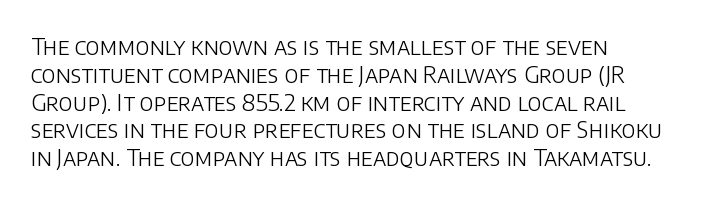
Q: Is the text bold? A: No.
Q: Is the text italic (slanted)? A: No, it is upright.
Q: Is the text underlined? A: No.
Q: How is the paragraph aligned? A: Left-aligned.
Q: Is the spacing between letters normal or unusually wide? A: Normal.
